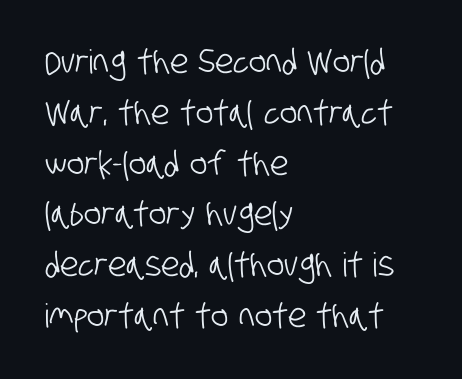
The image shows 33 px condensed sans-serif type; set left-aligned, normal line spacing (1.54x), normal letter spacing, not underlined; low stroke contrast and a large x-height.
